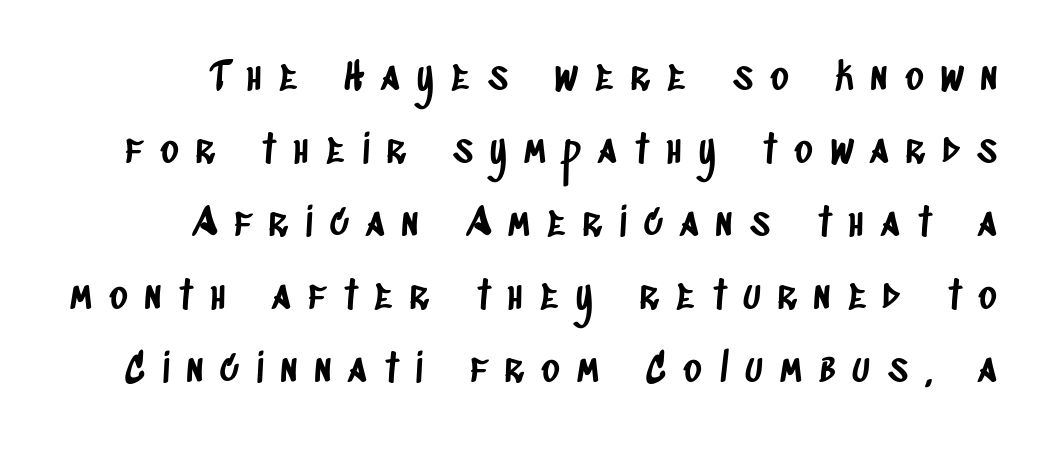
Do the characters align in a grid? No, the font is proportional. Typographically, this falls in the sans-serif category. Plain, unruled lines of type. Characters follow at a spacing far wider than the type designer built in.
